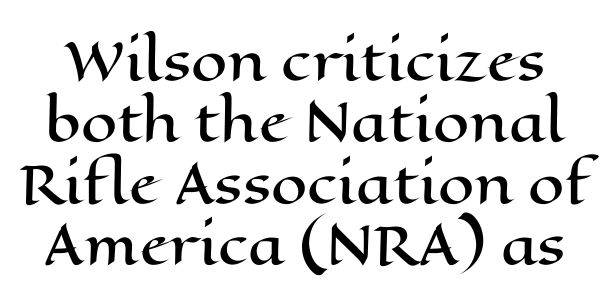
The image shows 52 px wide type, upright; set line spacing 1.18x, normal letter spacing, not underlined; high stroke contrast and a medium x-height.
